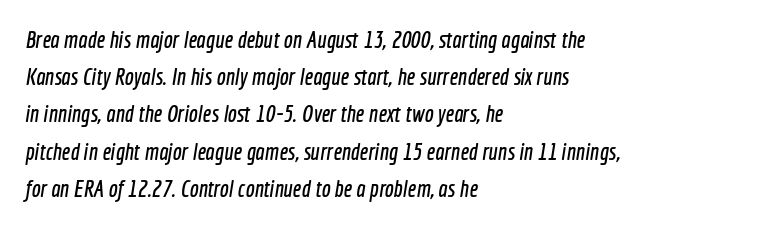
The lines in this sample share a left origin and differ only in where they stop. Evenly set lines give the paragraph a standard silhouette. The specimen omits any rule beneath the text block's lines. How are the letters spaced? Ordinarily, with no added tracking.
